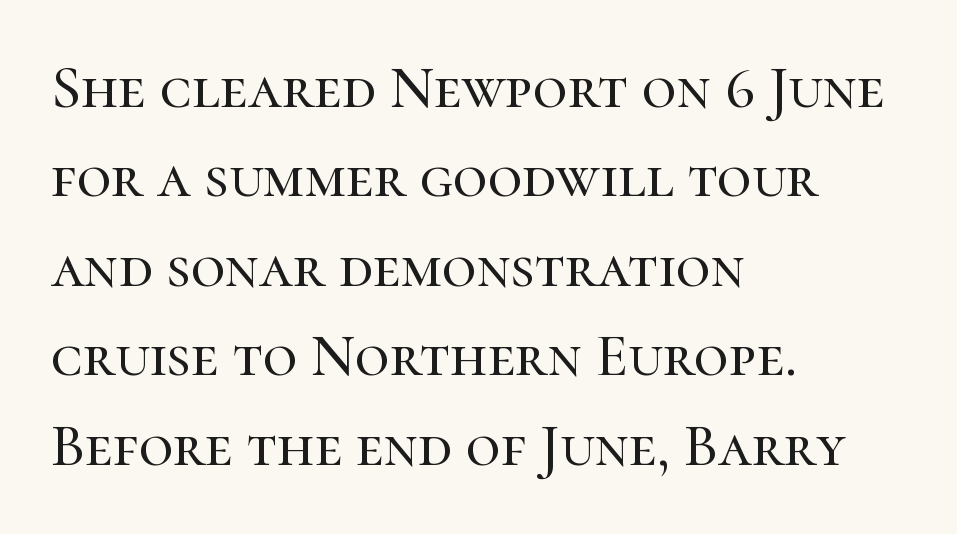
The image shows 60 px serif type, upright; set left-aligned, normal line spacing (1.49x), normal letter spacing, not underlined; high stroke contrast and a medium x-height.
